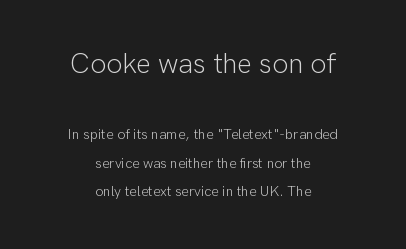
The image shows 28 px light sans-serif type, upright; set centered, loose line spacing (2.03x), normal letter spacing, not underlined; the first (top) block is 2.0x larger; low stroke contrast and a medium x-height.
